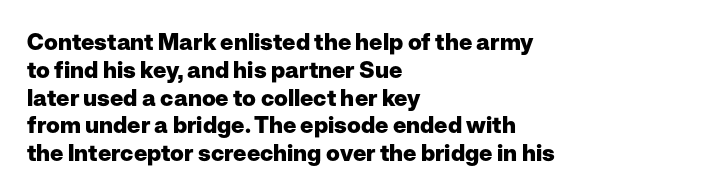
The image shows 23 px bold type, upright; set left-aligned, line spacing 1.21x, normal letter spacing, not underlined.
